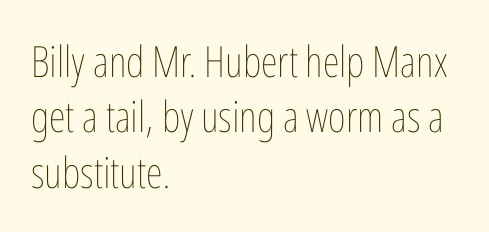
Q: Is the text bold? A: No.
Q: Is the text italic (slanted)? A: No, it is upright.
Q: Is the text underlined? A: No.
Q: How is the paragraph aligned? A: Left-aligned.
Q: Is the spacing between letters normal or unusually wide? A: Normal.
Q: Is the spacing between lines tight, normal or loose? A: Normal.
Q: Width (condensed, normal, or wide)? A: Condensed.
Q: Stroke contrast? A: Low.
Q: x-height? A: Medium.
Q: Monospaced? A: No.
